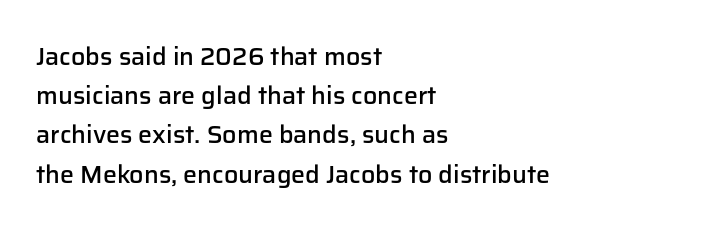
{"italic": "no", "bold": "semi", "underline": "no", "align": "left", "line_spacing": "normal", "line_spacing_ratio": 1.57, "letter_spacing": "normal", "letter_spacing_em": 0.0, "glyph_px": 25}
